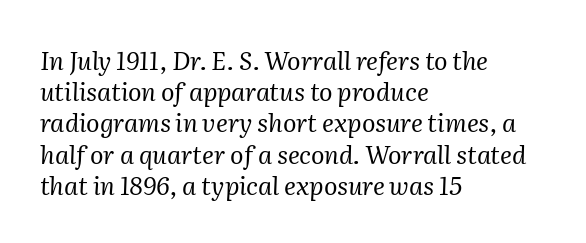
The image shows 25 px text type, italic (leaning right); set left-aligned, normal line spacing (1.25x), normal letter spacing, not underlined.
